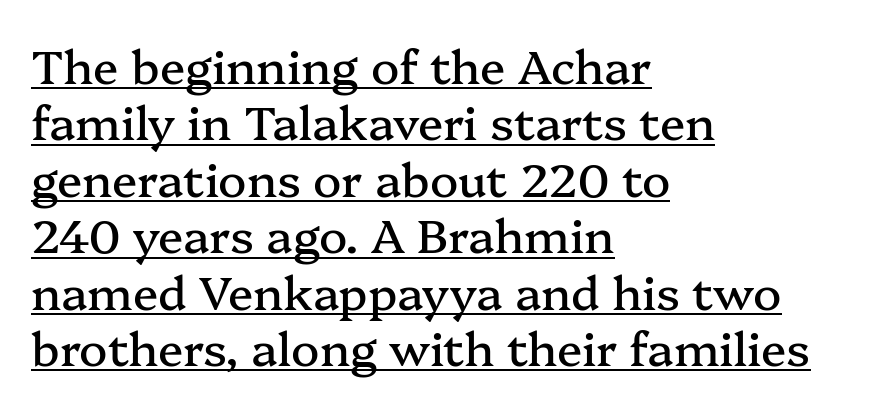
The rendering uses the underline text-decoration. The text was rendered using a seriffed face with decorative stroke endings. Posture: vertical. The rendering keeps characters at their native spacing.
